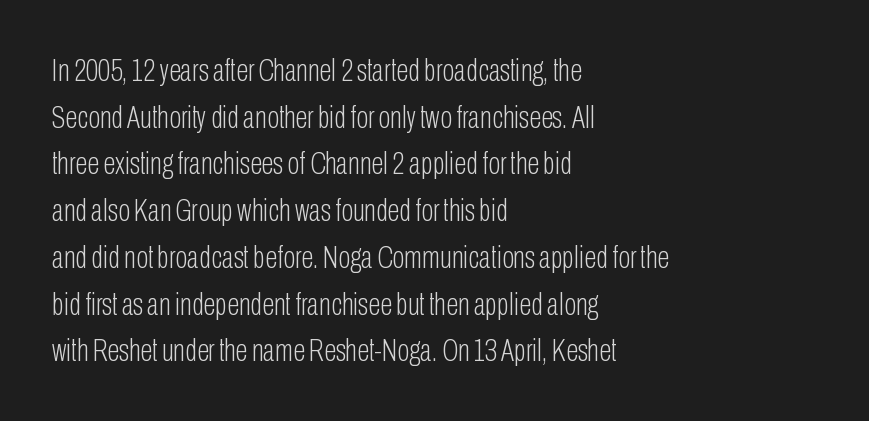
{"serif": "no", "italic": "no", "bold": "no", "weight": "light", "width": "condensed", "stroke_contrast": "low", "x_height": "medium", "monospaced": "no", "underline": "no", "align": "left", "line_spacing": "normal", "line_spacing_ratio": 1.46, "letter_spacing": "normal", "letter_spacing_em": 0.0, "glyph_px": 32}
